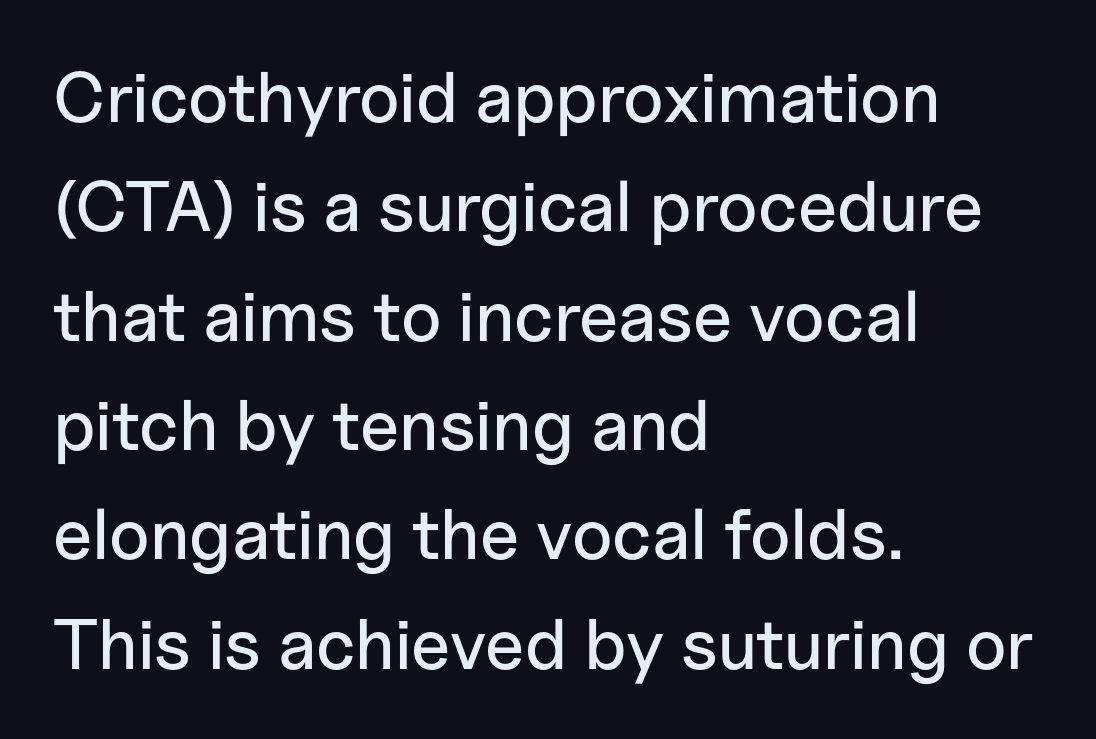
If you measured baseline to baseline, you'd find a middling distance. Beneath every word, the page is bare. The face used here is rendered with its standard letterfit. Which margin do the lines hug? The left one — the right edge is uneven. The face used here is proportionally spaced, like ordinary book or web type.
